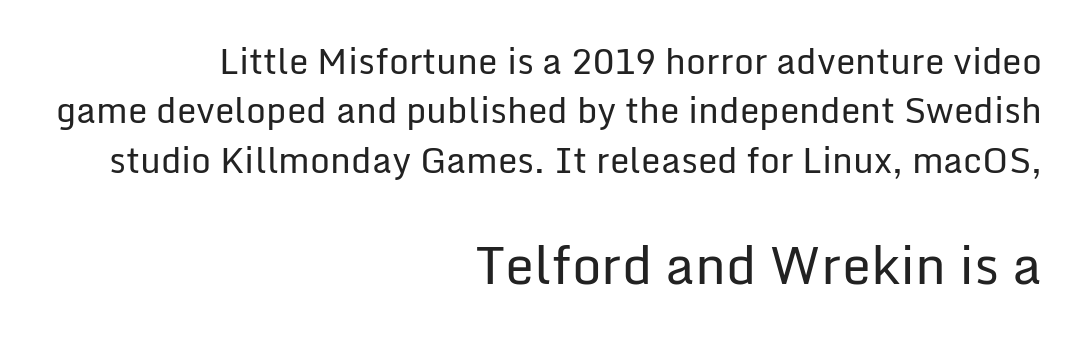
{"serif": "no", "italic": "no", "bold": "no", "weight": "regular", "width": "normal", "stroke_contrast": "low", "x_height": "medium", "monospaced": "no", "underline": "no", "align": "right", "line_spacing": "normal", "line_spacing_ratio": 1.41, "letter_spacing": "normal", "letter_spacing_em": 0.0, "larger_block": "second", "size_ratio": 1.49, "glyph_px": 52}
